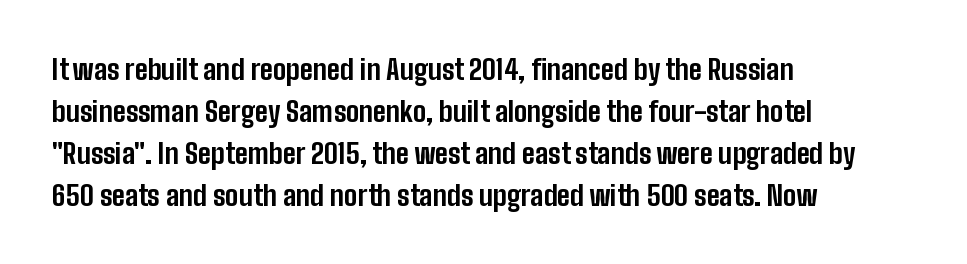
{"serif": "no", "italic": "no", "bold": "yes", "weight": "bold", "width": "condensed", "stroke_contrast": "low", "x_height": "medium", "monospaced": "no", "underline": "no", "align": "left", "line_spacing": "normal", "line_spacing_ratio": 1.5, "letter_spacing": "normal", "letter_spacing_em": 0.0, "glyph_px": 28}
